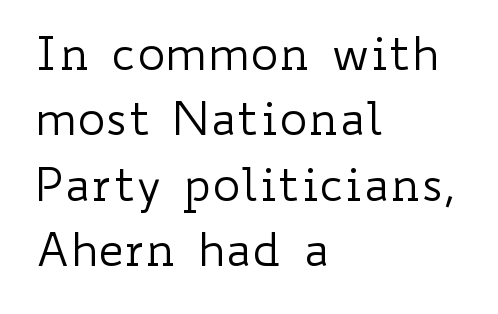
{"italic": "no", "bold": "no", "weight": "regular", "width": "wide", "stroke_contrast": "low", "x_height": "small", "monospaced": "no", "underline": "no", "align": "left", "line_spacing": "normal", "line_spacing_ratio": 1.39, "letter_spacing": "normal", "letter_spacing_em": 0.0, "glyph_px": 47}
